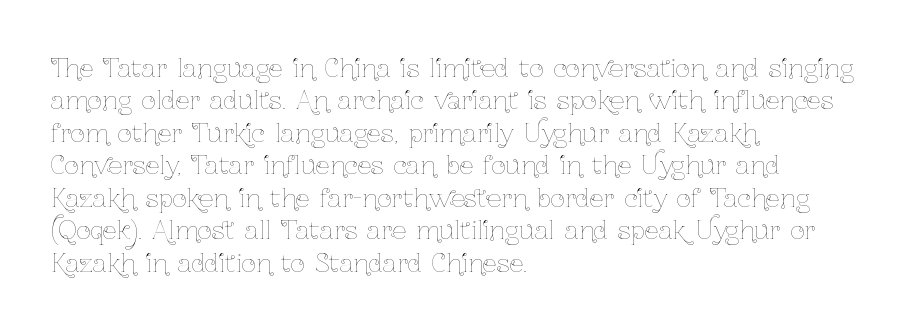
Q: Is the text bold? A: No.
Q: Is the text italic (slanted)? A: No, it is upright.
Q: Is the text underlined? A: No.
Q: How is the paragraph aligned? A: Left-aligned.
Q: Is the spacing between letters normal or unusually wide? A: Normal.
Q: Is the spacing between lines tight, normal or loose? A: Normal.
